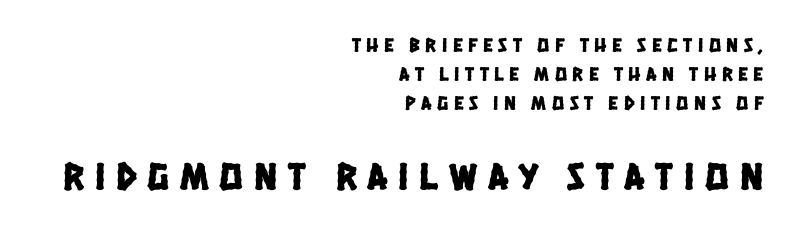
The typeface chosen for these lines omits serifs. The ragged edge is on the left, which tells us the setting is flush right. Does the leading feel generous? No, just average. The later block is typeset at a bigger size than the earlier block. Words float on clear page, feet unadorned.
